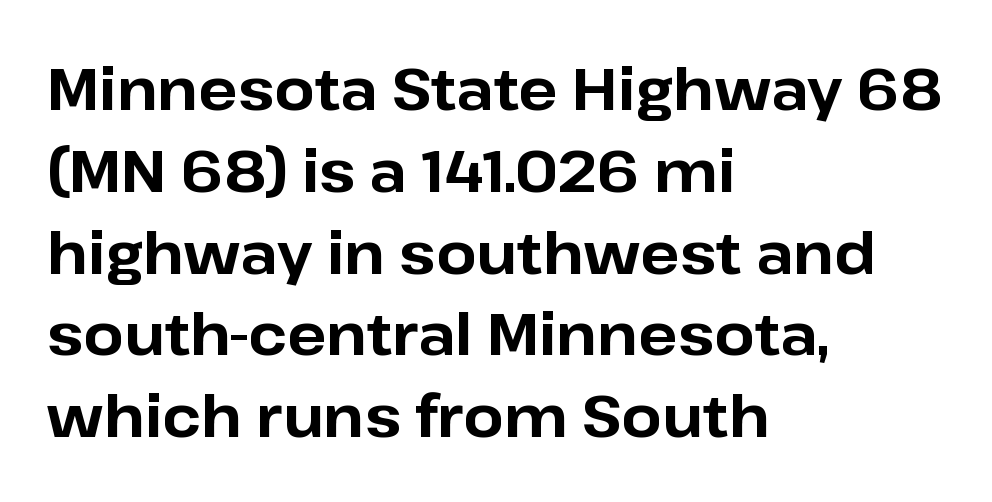
{"serif": "no", "italic": "no", "bold": "yes", "weight": "bold", "width": "normal", "stroke_contrast": "low", "x_height": "medium", "monospaced": "no", "underline": "no", "align": "left", "line_spacing": "normal", "line_spacing_ratio": 1.41, "letter_spacing": "normal", "letter_spacing_em": 0.0, "glyph_px": 58}
